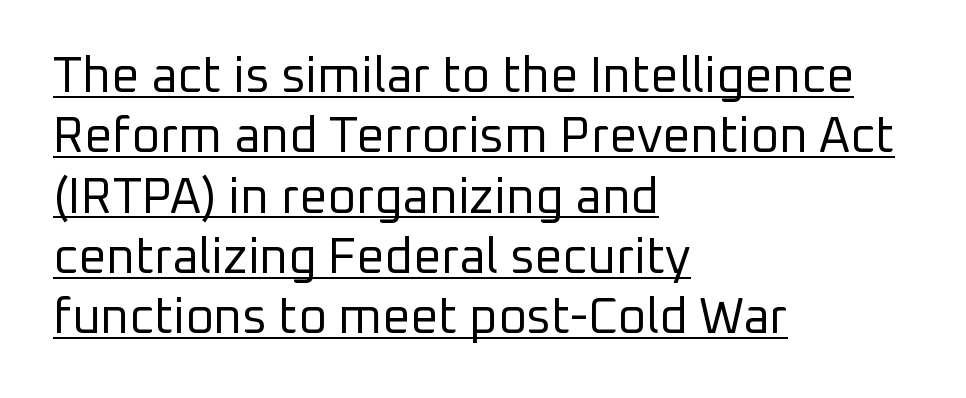
In terms of posture, this sample is upright. Think standard paragraph weight, or any step lighter than that. Each line of the rendering has a horizontal stroke beneath the glyphs. You could not count columns in this text — the font is proportionally spaced.
